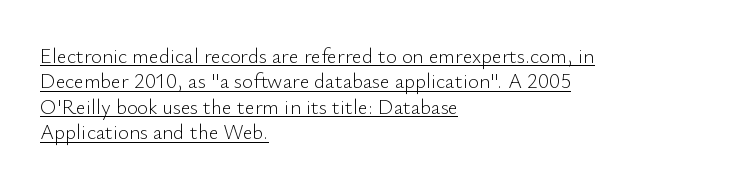
Q: Is the text bold? A: No.
Q: Is the text italic (slanted)? A: No, it is upright.
Q: Is the text underlined? A: Yes.
Q: How is the paragraph aligned? A: Left-aligned.
Q: Is the spacing between letters normal or unusually wide? A: Normal.
